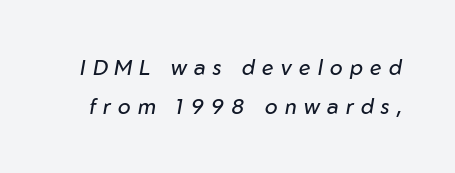
Here the glyphs are tracked loosely, breaking word shapes into spaced letters. Quick note: underline off. Heaviness? Minimal to ordinary, like unemphasized prose. Tall strokes in this sample are angled rather than plumb.
